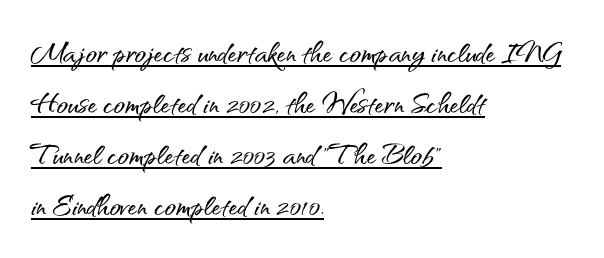
The image shows 37 px sans-serif type; set left-aligned, normal line spacing (1.38x), normal letter spacing, underlined; medium stroke contrast and a small x-height.
